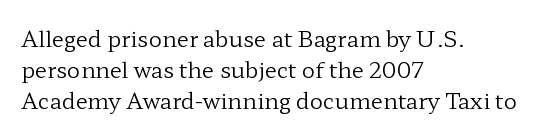
{"italic": "no", "bold": "no", "underline": "no", "align": "left", "line_spacing": "normal", "line_spacing_ratio": 1.41, "letter_spacing": "normal", "letter_spacing_em": 0.0, "glyph_px": 22}
